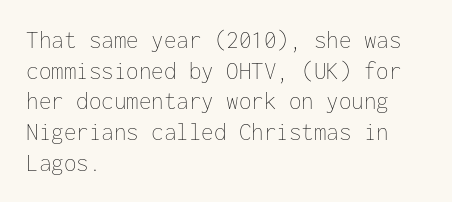
{"italic": "no", "bold": "no", "underline": "no", "align": "left", "line_spacing_ratio": 1.23, "letter_spacing": "normal", "letter_spacing_em": 0.0, "glyph_px": 25}
